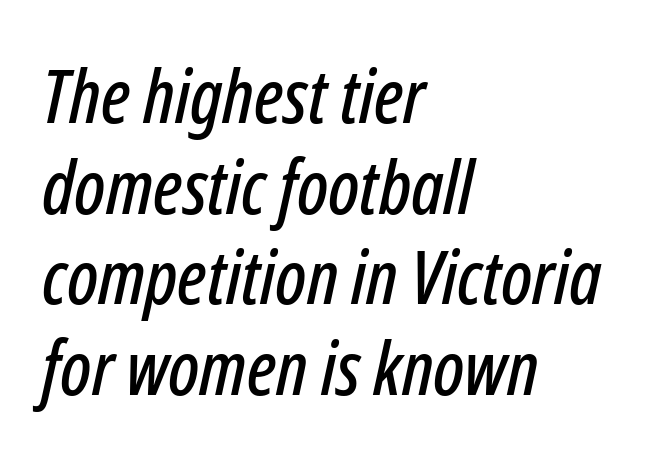
Q: Is the text italic (slanted)? A: Yes, it leans right by about 12 degrees.
Q: Is the text underlined? A: No.
Q: How is the paragraph aligned? A: Left-aligned.
Q: Is the spacing between letters normal or unusually wide? A: Normal.
Q: Width (condensed, normal, or wide)? A: Condensed.
Q: Stroke contrast? A: Low.
Q: x-height? A: Medium.
Q: Monospaced? A: No.
